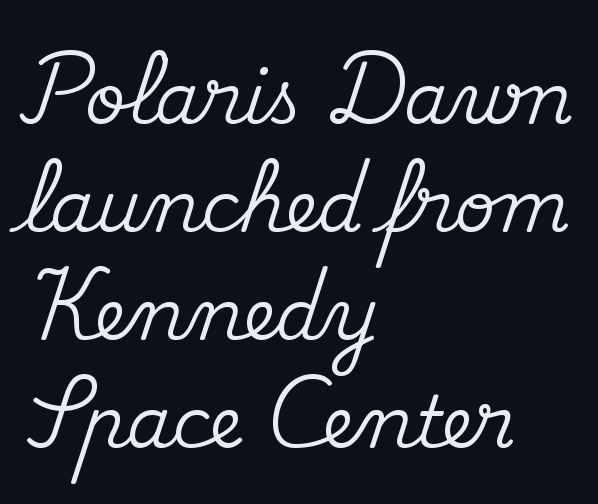
The image shows 71 px serif type; set left-aligned, normal line spacing (1.52x), normal letter spacing, not underlined; medium stroke contrast and a small x-height.
